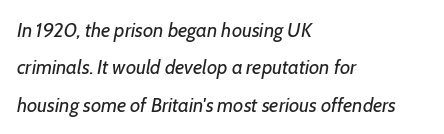
The image shows 20 px text type, italic (leaning right); set left-aligned, line spacing 1.87x, normal letter spacing, not underlined.
